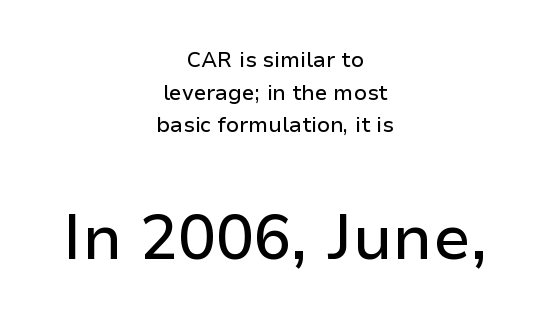
Type style note: lacks serifs. Look at the glyph heights: the lower group is clearly the bigger setting. You can tell it's not italic because the verticals are truly vertical. Quick note: underline off.
